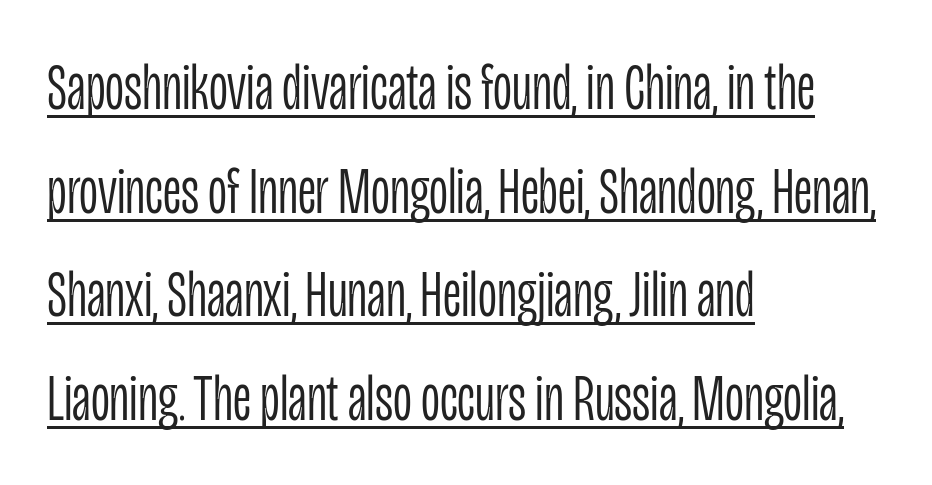
Q: Is the text bold? A: No.
Q: Is the text italic (slanted)? A: No, it is upright.
Q: Is the typeface a serif or a sans-serif typeface? A: Sans-serif.
Q: Is the text underlined? A: Yes.
Q: How is the paragraph aligned? A: Left-aligned.
Q: Is the spacing between letters normal or unusually wide? A: Normal.
Q: Is the spacing between lines tight, normal or loose? A: Normal.
Q: Width (condensed, normal, or wide)? A: Condensed.
Q: Stroke contrast? A: Low.
Q: x-height? A: Large.
Q: Monospaced? A: No.
